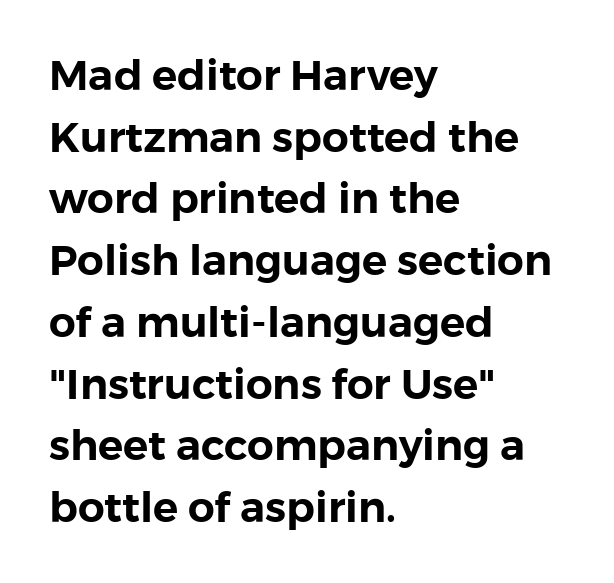
Q: Is the text italic (slanted)? A: No, it is upright.
Q: Is the typeface a serif or a sans-serif typeface? A: Sans-serif.
Q: Is the text underlined? A: No.
Q: How is the paragraph aligned? A: Left-aligned.
Q: Is the spacing between letters normal or unusually wide? A: Normal.
Q: Is the spacing between lines tight, normal or loose? A: Normal.
Q: Width (condensed, normal, or wide)? A: Normal.
Q: x-height? A: Medium.
Q: Monospaced? A: No.
